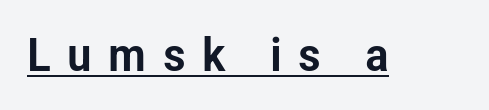
The image shows 47 px condensed sans-serif type, upright; set unusually wide letter spacing (+0.35 em), underlined; low stroke contrast and a medium x-height.
